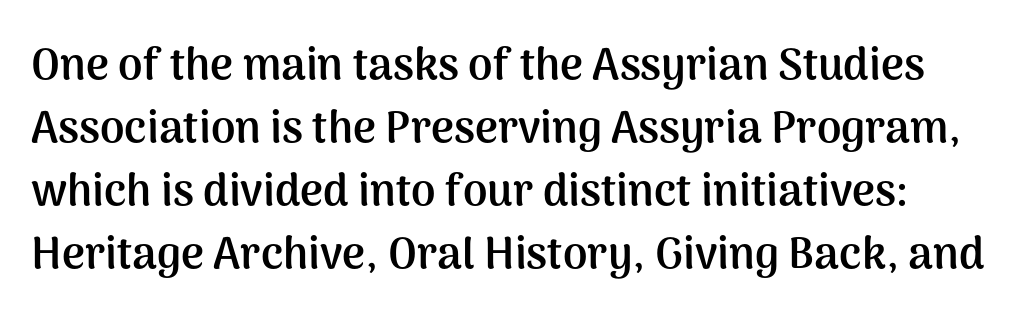
{"serif": "no", "italic": "no", "bold": "yes", "weight": "semibold", "width": "normal", "stroke_contrast": "medium", "x_height": "medium", "monospaced": "no", "underline": "no", "line_spacing": "normal", "line_spacing_ratio": 1.43, "letter_spacing": "normal", "letter_spacing_em": 0.0, "glyph_px": 44}
